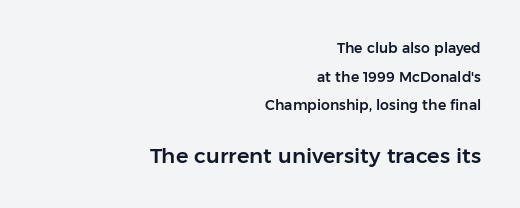
The image shows 21 px text type, upright; set right-aligned, loose line spacing (2.05x), normal letter spacing, not underlined; the second (bottom) block is 1.5x larger.
